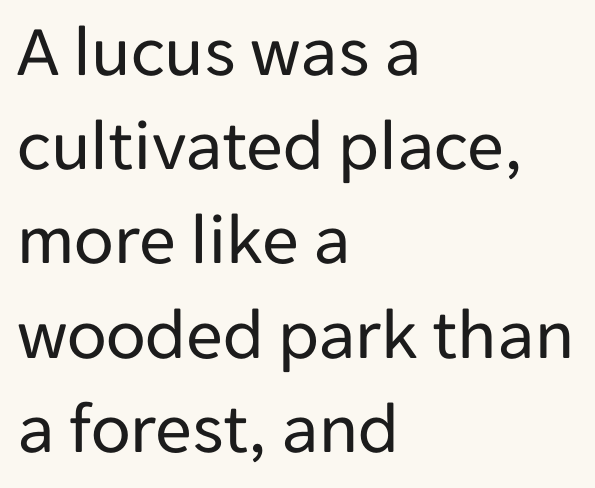
Looks like regular typesetting: each glyph gets only the width it needs. Does extra space separate the letters? No, they use regular spacing. Descenders hang freely into open space. Characters remain perfectly vertical along every line. Weight: in the light-to-regular range. The type family on display is of the sans-serif kind.
